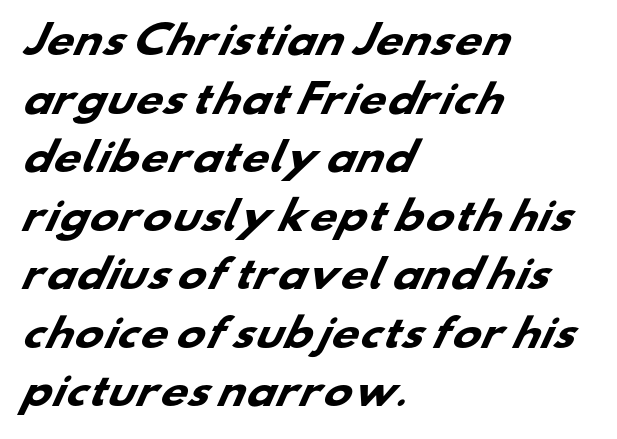
{"serif": "no", "bold": "yes", "weight": "heavy", "width": "wide", "stroke_contrast": "low", "x_height": "small", "monospaced": "no", "underline": "no", "align": "left", "line_spacing": "normal", "line_spacing_ratio": 1.54, "letter_spacing": "normal", "letter_spacing_em": 0.0, "glyph_px": 38}
